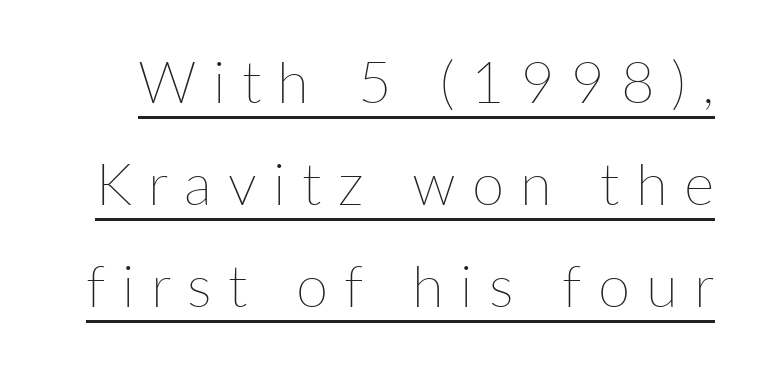
Q: Is the text bold? A: No.
Q: Is the text italic (slanted)? A: No, it is upright.
Q: Is the text underlined? A: Yes.
Q: Is the spacing between letters normal or unusually wide? A: Unusually wide.
Q: Width (condensed, normal, or wide)? A: Normal.
Q: Stroke contrast? A: Low.
Q: x-height? A: Medium.
Q: Monospaced? A: No.
